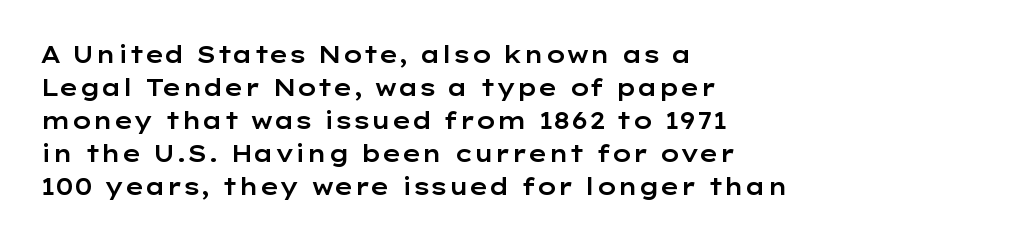
{"italic": "no", "underline": "no", "align": "left", "line_spacing": "normal", "line_spacing_ratio": 1.43, "letter_spacing": "normal", "letter_spacing_em": 0.0, "glyph_px": 23}
